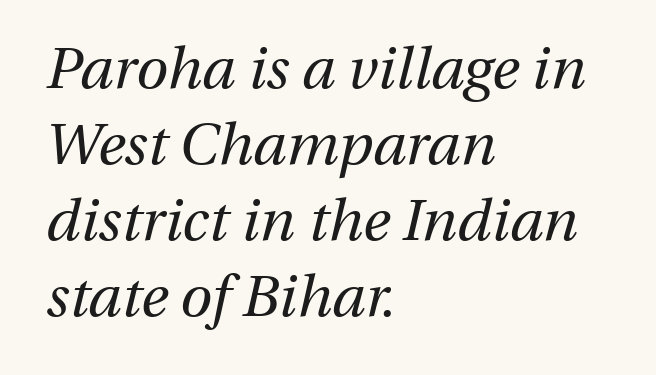
{"italic": "yes", "lean": "right", "slant_degrees": 13, "bold": "no", "weight": "regular", "width": "normal", "stroke_contrast": "medium", "x_height": "medium", "monospaced": "no", "underline": "no", "align": "left", "line_spacing": "normal", "line_spacing_ratio": 1.31, "letter_spacing": "normal", "letter_spacing_em": 0.0, "glyph_px": 58}
